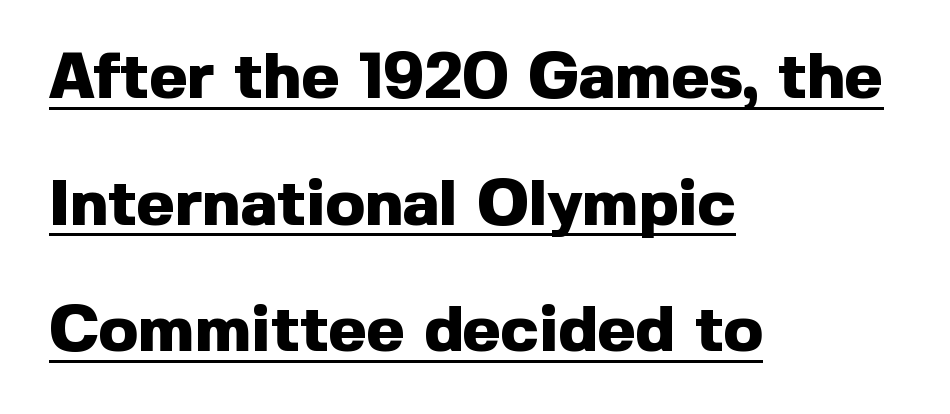
{"serif": "no", "italic": "no", "bold": "yes", "weight": "heavy", "width": "normal", "x_height": "medium", "monospaced": "no", "underline": "yes", "align": "left", "line_spacing": "loose", "line_spacing_ratio": 1.95, "letter_spacing": "normal", "letter_spacing_em": 0.0, "glyph_px": 65}
